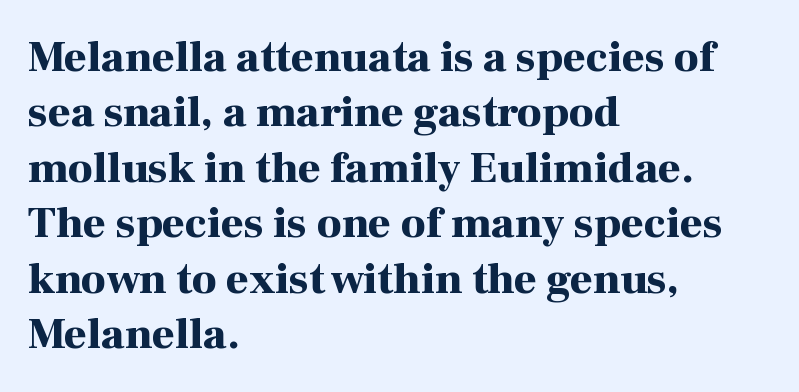
{"serif": "yes", "italic": "no", "bold": "yes", "weight": "bold", "width": "normal", "stroke_contrast": "high", "x_height": "medium", "monospaced": "no", "underline": "no", "align": "left", "line_spacing": "normal", "line_spacing_ratio": 1.26, "letter_spacing": "normal", "letter_spacing_em": 0.0, "glyph_px": 44}
